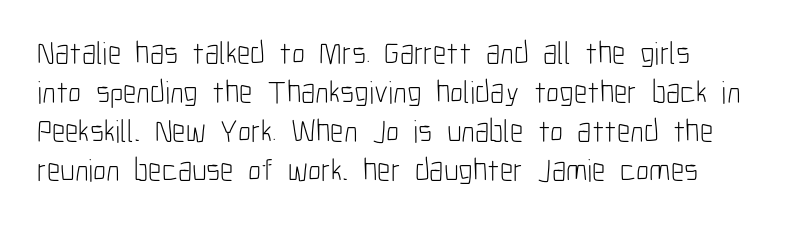
Q: Is the text bold? A: No.
Q: Is the text italic (slanted)? A: No, it is upright.
Q: Is the typeface a serif or a sans-serif typeface? A: Sans-serif.
Q: Is the text underlined? A: No.
Q: How is the paragraph aligned? A: Left-aligned.
Q: Is the spacing between letters normal or unusually wide? A: Normal.
Q: Width (condensed, normal, or wide)? A: Condensed.
Q: Stroke contrast? A: Low.
Q: x-height? A: Medium.
Q: Monospaced? A: No.
